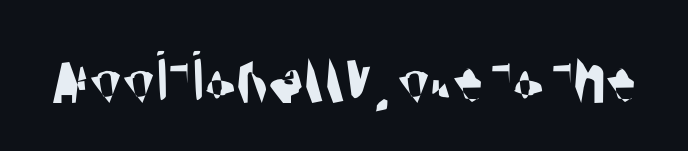
Q: Is the typeface a serif or a sans-serif typeface? A: Sans-serif.
Q: Is the text underlined? A: No.
Q: Is the spacing between letters normal or unusually wide? A: Normal.
Q: Width (condensed, normal, or wide)? A: Condensed.
Q: Stroke contrast? A: Medium.
Q: x-height? A: Large.
Q: Monospaced? A: No.
